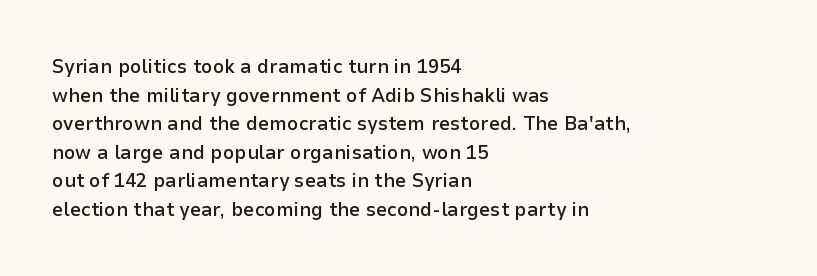
Q: Is the text bold? A: Semi-bold.
Q: Is the text italic (slanted)? A: No, it is upright.
Q: Is the text underlined? A: No.
Q: How is the paragraph aligned? A: Left-aligned.
Q: Is the spacing between letters normal or unusually wide? A: Normal.
Q: Is the spacing between lines tight, normal or loose? A: Normal.
